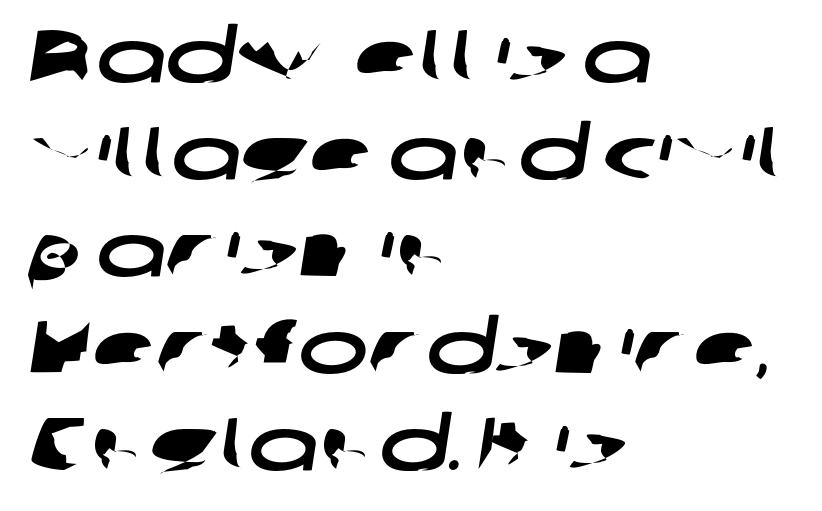
Q: Is the typeface a serif or a sans-serif typeface? A: Sans-serif.
Q: Is the text underlined? A: No.
Q: How is the paragraph aligned? A: Left-aligned.
Q: Is the spacing between letters normal or unusually wide? A: Normal.
Q: Is the spacing between lines tight, normal or loose? A: Normal.
Q: Width (condensed, normal, or wide)? A: Wide.
Q: Stroke contrast? A: Low.
Q: x-height? A: Medium.
Q: Monospaced? A: No.
